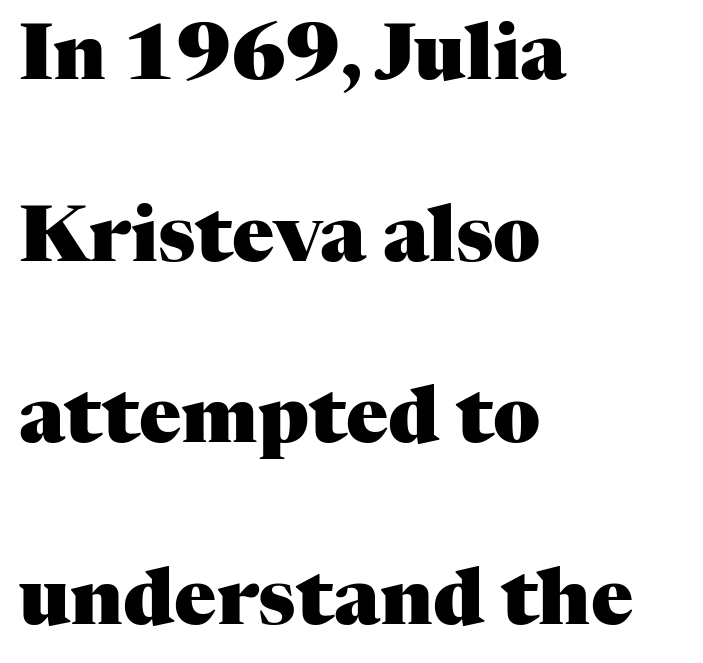
The image shows 78 px heavy serif type, upright; set left-aligned, loose line spacing (2.33x), normal letter spacing, not underlined; medium stroke contrast and a medium x-height.
